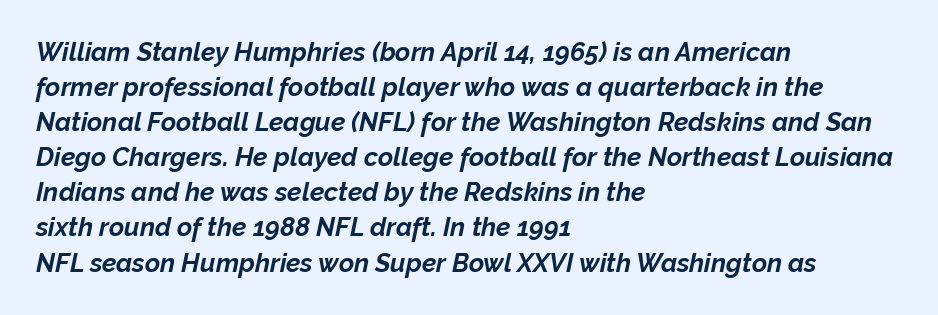
Descenders are the only things crossing below the line. Does the lettering tilt? It does — this is italic. The line-height multiplier appears to be the usual default. Typeset ragged right — the left edge is the straight one. These lines carry a lot of weight — the face is fully bold. Default kerning and tracking; the words read as compact shapes.
